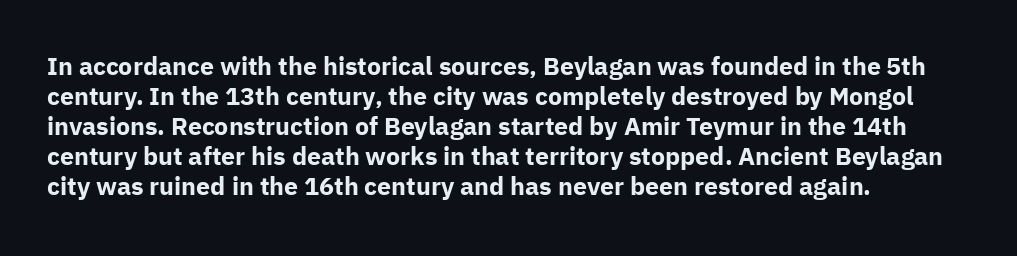
Q: Is the text bold? A: Yes.
Q: Is the text italic (slanted)? A: No, it is upright.
Q: Is the text underlined? A: No.
Q: How is the paragraph aligned? A: Left-aligned.
Q: Is the spacing between letters normal or unusually wide? A: Normal.
